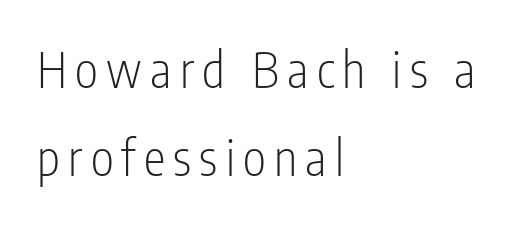
Q: Is the text bold? A: No.
Q: Is the text italic (slanted)? A: No, it is upright.
Q: Is the typeface a serif or a sans-serif typeface? A: Sans-serif.
Q: Is the text underlined? A: No.
Q: How is the paragraph aligned? A: Left-aligned.
Q: Width (condensed, normal, or wide)? A: Condensed.
Q: Stroke contrast? A: Low.
Q: x-height? A: Medium.
Q: Monospaced? A: No.
